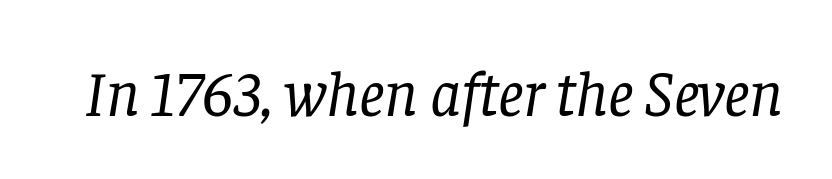
The image shows 64 px regular-weight serif type, italic (leaning right); set normal letter spacing, not underlined; low stroke contrast and a large x-height.
